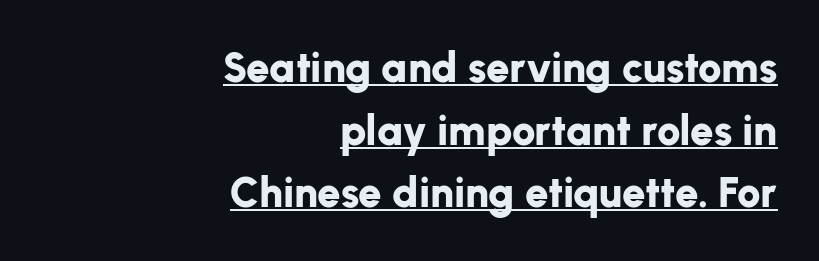
The image shows 42 px bold sans-serif type, upright; set right-aligned, normal line spacing (1.49x), normal letter spacing, underlined; low stroke contrast and a medium x-height.
